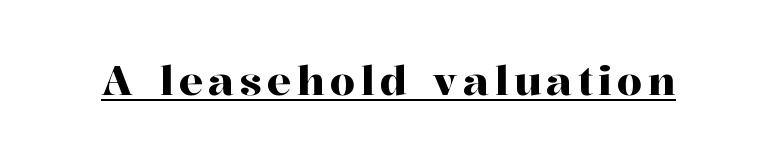
Q: Is the text italic (slanted)? A: No, it is upright.
Q: Is the typeface a serif or a sans-serif typeface? A: Serif.
Q: Is the text underlined? A: Yes.
Q: Width (condensed, normal, or wide)? A: Normal.
Q: Stroke contrast? A: High.
Q: x-height? A: Medium.
Q: Monospaced? A: No.
